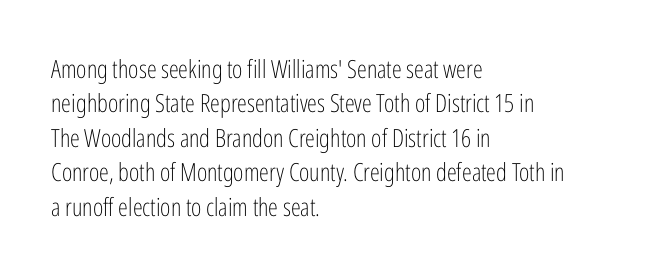
Q: Is the text bold? A: No.
Q: Is the text italic (slanted)? A: No, it is upright.
Q: Is the text underlined? A: No.
Q: How is the paragraph aligned? A: Left-aligned.
Q: Is the spacing between letters normal or unusually wide? A: Normal.
Q: Is the spacing between lines tight, normal or loose? A: Normal.
